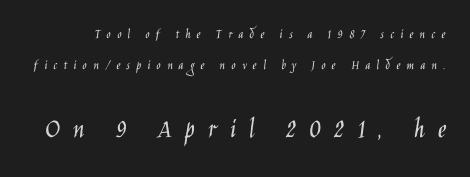
{"serif": "no", "bold": "no", "weight": "light", "width": "condensed", "stroke_contrast": "low", "x_height": "large", "monospaced": "no", "underline": "no", "line_spacing": "loose", "line_spacing_ratio": 2.2, "letter_spacing": "wide", "letter_spacing_em": 0.44, "larger_block": "second", "size_ratio": 2.07, "glyph_px": 29}
